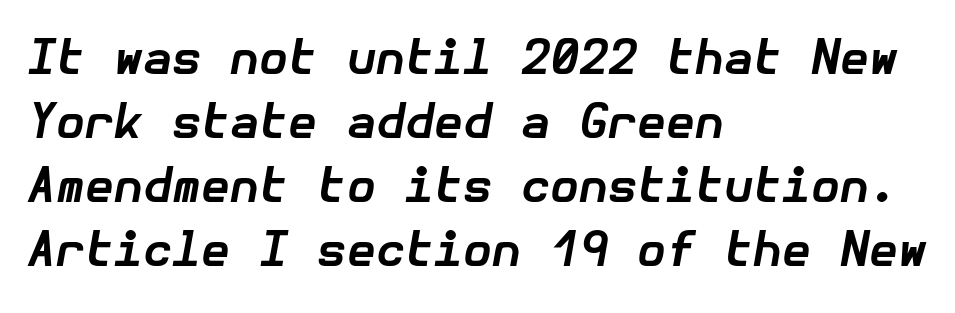
{"italic": "yes", "lean": "right", "slant_degrees": 10, "bold": "yes", "weight": "bold", "width": "normal", "stroke_contrast": "low", "x_height": "medium", "underline": "no", "align": "left", "line_spacing": "normal", "line_spacing_ratio": 1.36, "letter_spacing": "normal", "letter_spacing_em": 0.0, "glyph_px": 47}
